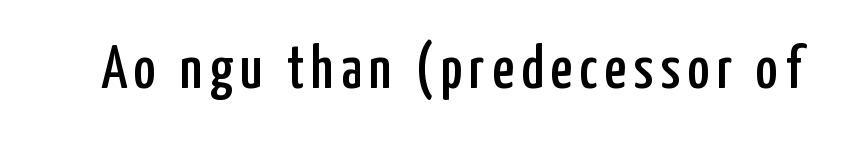
Q: Is the text italic (slanted)? A: No, it is upright.
Q: Is the typeface a serif or a sans-serif typeface? A: Sans-serif.
Q: Is the text underlined? A: No.
Q: Width (condensed, normal, or wide)? A: Condensed.
Q: Stroke contrast? A: Low.
Q: x-height? A: Medium.
Q: Monospaced? A: No.
